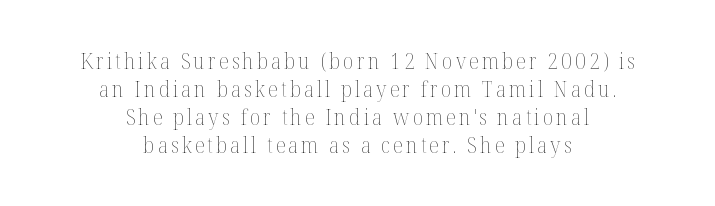
The image shows 21 px text type, upright; set centered, normal line spacing (1.33x), not underlined.
